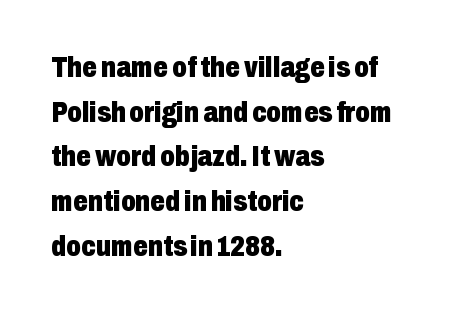
The image shows 29 px heavy, condensed sans-serif type, upright; set left-aligned, normal line spacing (1.54x), normal letter spacing, not underlined; low stroke contrast and a medium x-height.
